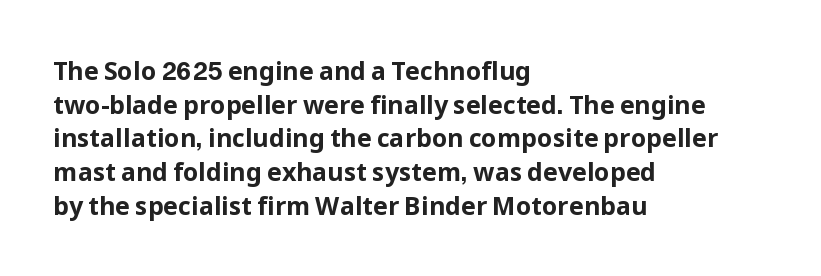
The image shows 25 px bold type, upright; set left-aligned, normal line spacing (1.35x), normal letter spacing, not underlined.
